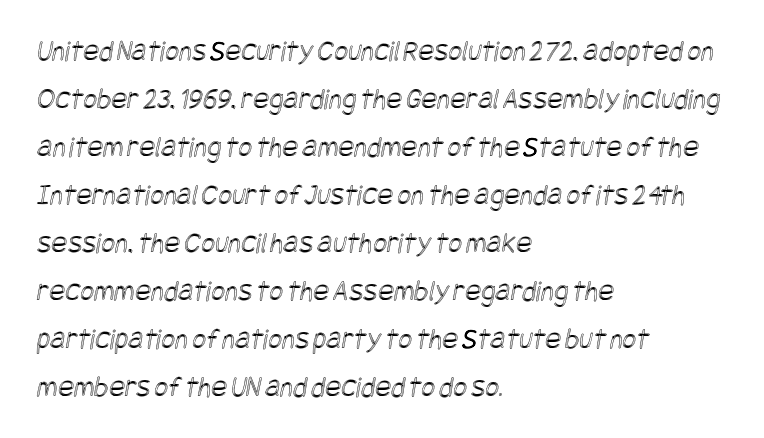
The image shows 30 px condensed type; set left-aligned, normal line spacing (1.6x), normal letter spacing, not underlined; a large x-height.
